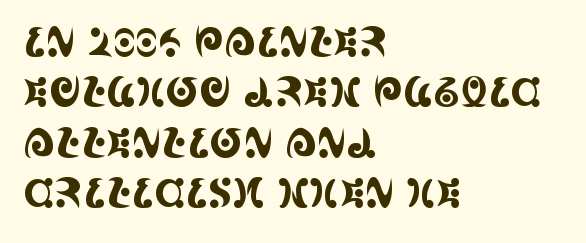
Q: Is the text italic (slanted)? A: No, it is upright.
Q: Is the typeface a serif or a sans-serif typeface? A: Serif.
Q: Is the text underlined? A: No.
Q: How is the paragraph aligned? A: Left-aligned.
Q: Is the spacing between letters normal or unusually wide? A: Normal.
Q: Is the spacing between lines tight, normal or loose? A: Normal.
Q: Width (condensed, normal, or wide)? A: Condensed.
Q: x-height? A: Large.
Q: Monospaced? A: No.
